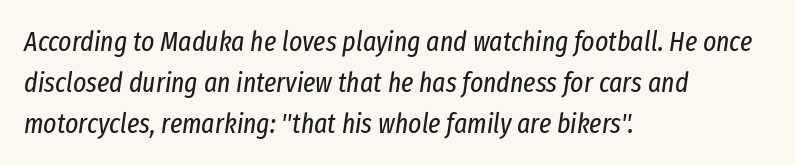
Stems here are at most as thick as an everyday book face. Every row of glyphs begins at an identical x-position on the left. Just letters on the line, the space beneath them empty. A typesetter would mark this as italic. This sample has the flowing, uneven cadence of proportional lettering.
